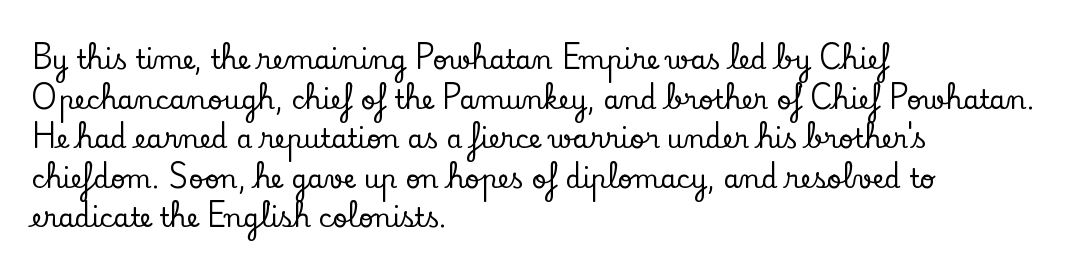
The image shows 26 px text type, upright; set left-aligned, normal line spacing (1.52x), normal letter spacing, not underlined.
